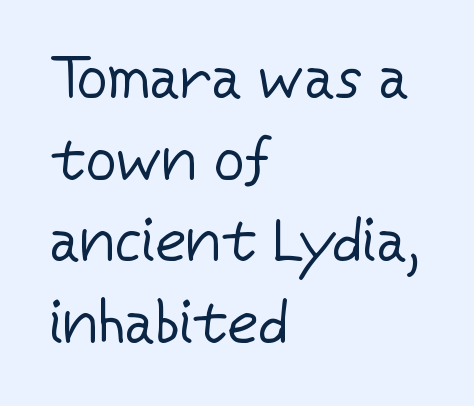
Q: Is the text bold? A: No.
Q: Is the text italic (slanted)? A: No, it is upright.
Q: Is the typeface a serif or a sans-serif typeface? A: Sans-serif.
Q: Is the text underlined? A: No.
Q: How is the paragraph aligned? A: Left-aligned.
Q: Is the spacing between letters normal or unusually wide? A: Normal.
Q: Is the spacing between lines tight, normal or loose? A: Normal.
Q: Width (condensed, normal, or wide)? A: Normal.
Q: Stroke contrast? A: Low.
Q: x-height? A: Medium.
Q: Monospaced? A: No.
